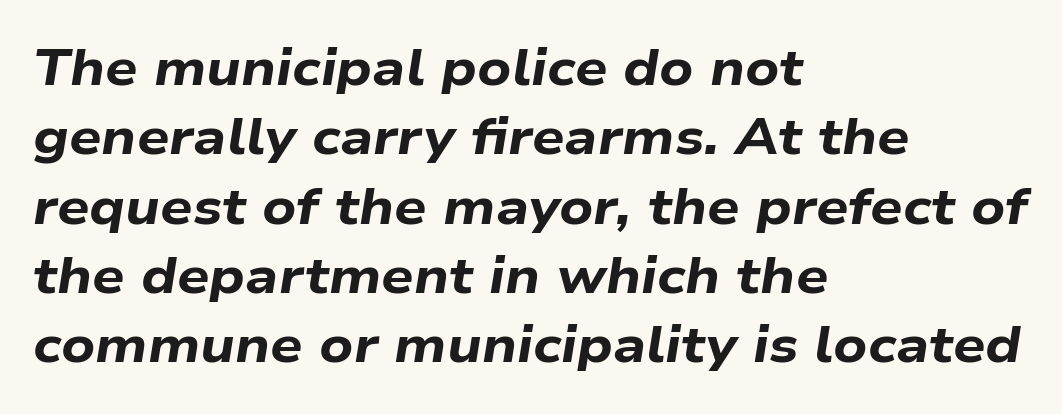
The image shows 51 px bold, wide type, italic (leaning right); set left-aligned, normal line spacing (1.36x), normal letter spacing, not underlined; low stroke contrast and a medium x-height.
